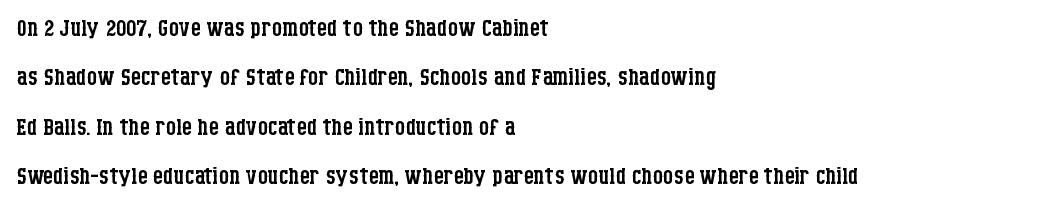
{"serif": "yes", "italic": "no", "bold": "no", "weight": "regular", "width": "condensed", "stroke_contrast": "low", "x_height": "large", "monospaced": "no", "underline": "no", "align": "left", "line_spacing": "normal", "line_spacing_ratio": 1.54, "letter_spacing": "normal", "letter_spacing_em": 0.0, "glyph_px": 32}
